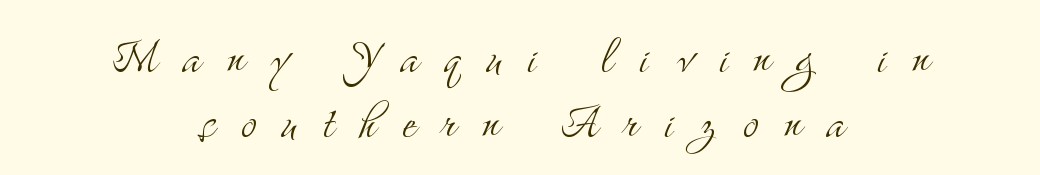
Look at the bottom of the vertical strokes: they flare into serifs here. The passage shown is not bold in any degree. Each letter keeps its own natural width here, so spacing adapts to shape.
